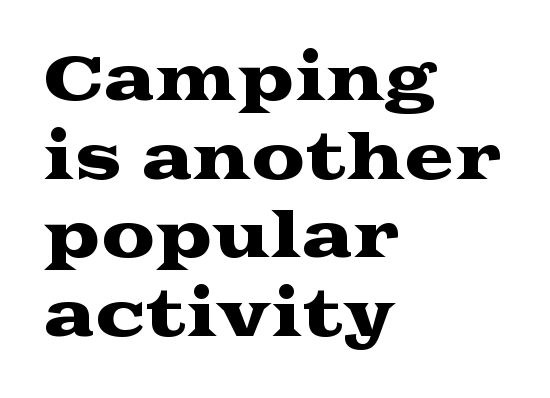
Q: Is the text italic (slanted)? A: No, it is upright.
Q: Is the typeface a serif or a sans-serif typeface? A: Serif.
Q: Is the text underlined? A: No.
Q: How is the paragraph aligned? A: Left-aligned.
Q: Is the spacing between letters normal or unusually wide? A: Normal.
Q: Is the spacing between lines tight, normal or loose? A: Normal.
Q: Width (condensed, normal, or wide)? A: Wide.
Q: Stroke contrast? A: Medium.
Q: x-height? A: Medium.
Q: Monospaced? A: No.
